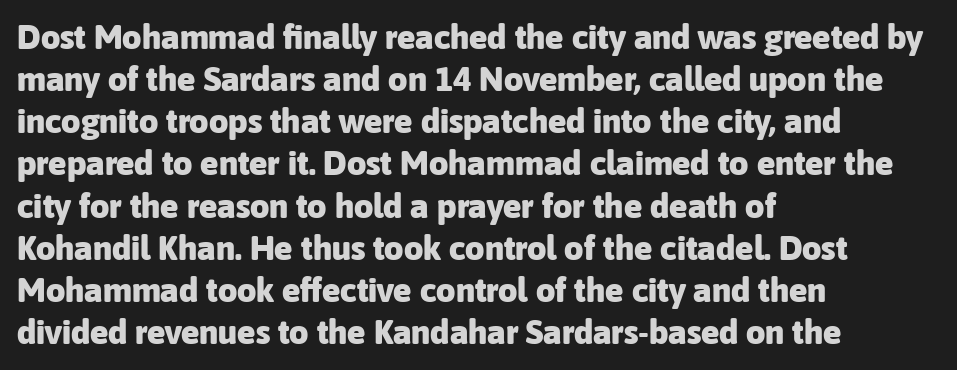
The sample has been set heavy, in full bold. There is no visible air inserted between adjacent glyphs. The rendering uses natural spacing where letterforms have individual widths. Are there feet on the stems? There aren't — it's a sans.
